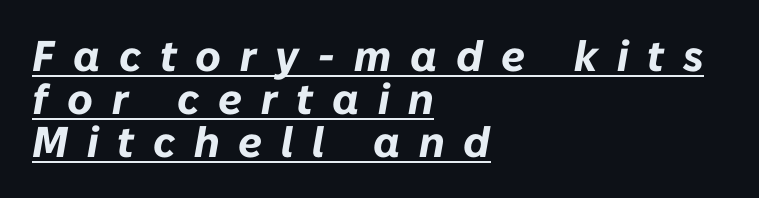
Q: Is the text bold? A: Yes.
Q: Is the text italic (slanted)? A: Yes, it leans right by about 10 degrees.
Q: Is the text underlined? A: Yes.
Q: How is the paragraph aligned? A: Left-aligned.
Q: Is the spacing between letters normal or unusually wide? A: Unusually wide.
Q: Is the spacing between lines tight, normal or loose? A: Tight.
Q: Width (condensed, normal, or wide)? A: Normal.
Q: Stroke contrast? A: Low.
Q: x-height? A: Medium.
Q: Monospaced? A: No.
